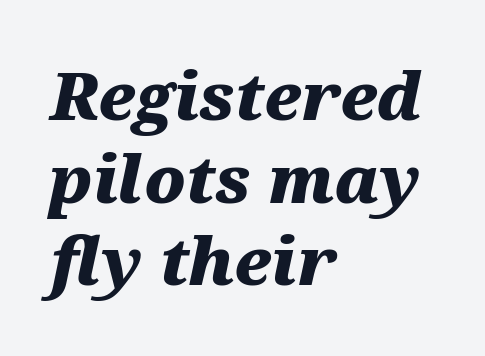
The image shows 65 px heavy, wide type, italic (leaning right); set left-aligned, normal line spacing (1.27x), normal letter spacing, not underlined; medium stroke contrast and a medium x-height.
